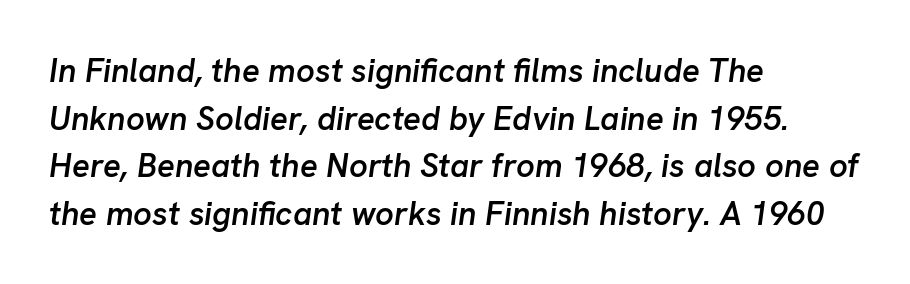
This sample is left-justified, so line endings fall wherever the words run out. This rendering leaves character spacing at its baseline value. Every character sits at an angle, as italics do. The typesetting leans somewhat heavy: a semibold.
